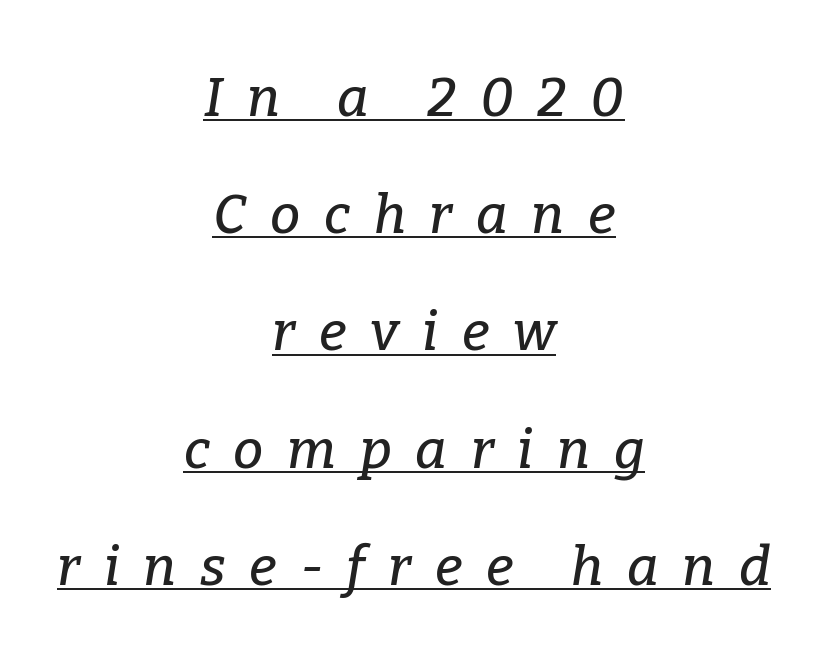
A continuous stroke trails under the words, as in a hyperlink. The letters advance in unequal steps, a hallmark of proportional type. Characters follow at a spacing far wider than the type designer built in. Slanted lettering throughout. Does the copy run flush right? No — it is centered line by line. This block would shrink considerably if given ordinary leading; it's expanded now.
